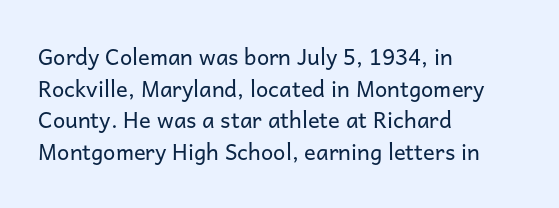
Ordinary non-slanted type is in use. Whoever set this chose a conventional vertical rhythm. Nothing unusual about the tracking: characters are spaced as the font intends. Every row of glyphs begins at an identical x-position on the left.
